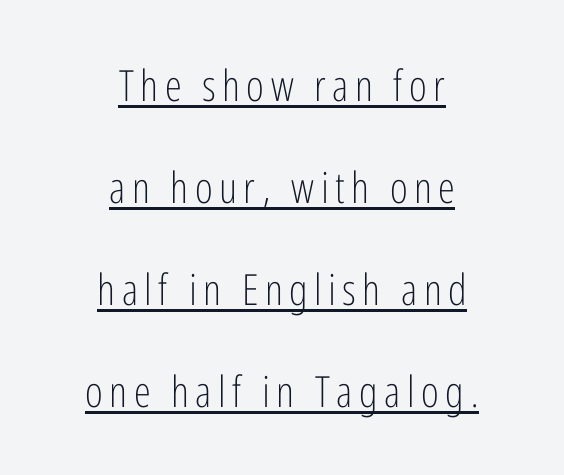
A typesetter would mark this as roman, not italic. A light-to-regular cut is what we see here. Reading down the block, each line starts at a different indent, mirrored at its end. The typesetter has applied underlining to the passage shown. Serifs: no, the terminals of the letterforms are clean.
